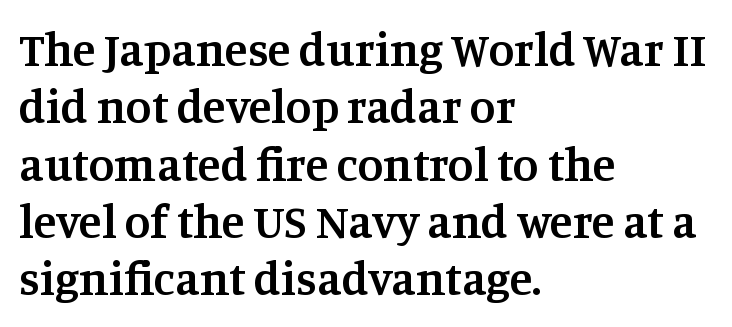
A bit beefed up — I'd call it semibold rather than bold. Is there any slant? The stems are plumb. Leftover space on each line is placed entirely after the last word. Look at the tracking — it's just the regular setting, nothing added. Font category for this specimen: serif. Spacing verdict: proportional, widths tailored to each character.
